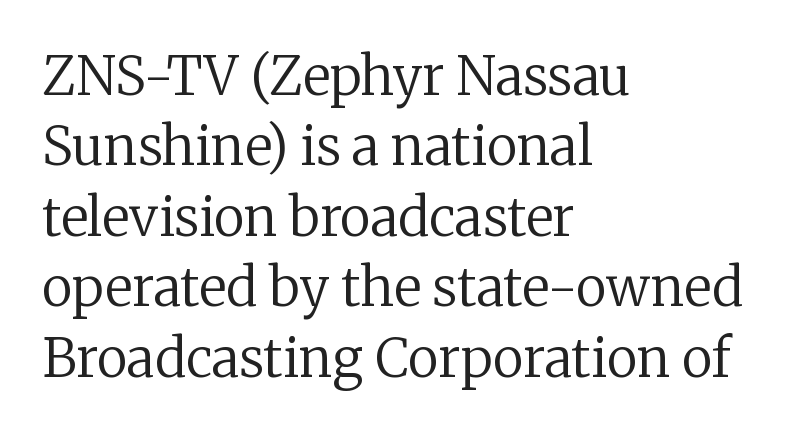
Q: Is the text bold? A: No.
Q: Is the text italic (slanted)? A: No, it is upright.
Q: Is the typeface a serif or a sans-serif typeface? A: Serif.
Q: Is the text underlined? A: No.
Q: How is the paragraph aligned? A: Left-aligned.
Q: Is the spacing between letters normal or unusually wide? A: Normal.
Q: Is the spacing between lines tight, normal or loose? A: Normal.
Q: Width (condensed, normal, or wide)? A: Normal.
Q: Stroke contrast? A: Low.
Q: x-height? A: Medium.
Q: Monospaced? A: No.
